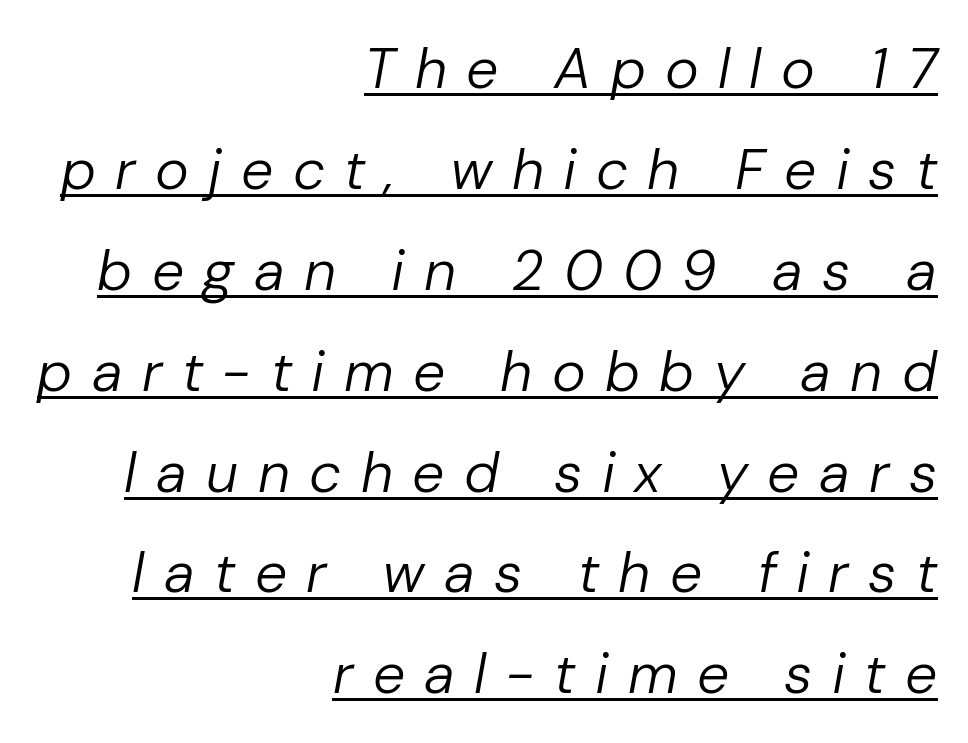
{"italic": "yes", "lean": "right", "slant_degrees": 10, "bold": "no", "weight": "regular", "width": "normal", "stroke_contrast": "low", "x_height": "medium", "monospaced": "no", "underline": "yes", "align": "right", "line_spacing_ratio": 1.77, "letter_spacing": "wide", "letter_spacing_em": 0.34, "glyph_px": 57}
